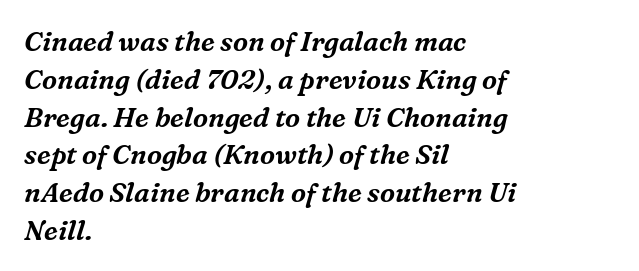
The text carries the slant typical of an italic or oblique font. Alignment: flush left. These lines keep a tight, regular rhythm from letter to letter. The words here are not underlined. Baseline-to-baseline distance is the conventional proportion of letter height.
